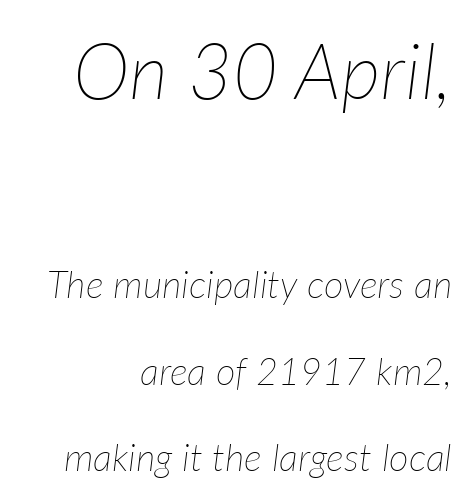
Q: Is the text bold? A: No.
Q: Is the text italic (slanted)? A: Yes, it leans right by about 7 degrees.
Q: Is the text underlined? A: No.
Q: How is the paragraph aligned? A: Right-aligned.
Q: Is the spacing between letters normal or unusually wide? A: Normal.
Q: Is the spacing between lines tight, normal or loose? A: Loose.
Q: Which block of text is set in a larger size, the first (top) or the second (bottom)? A: The first (top) one.
Q: Width (condensed, normal, or wide)? A: Normal.
Q: Stroke contrast? A: Low.
Q: x-height? A: Medium.
Q: Monospaced? A: No.
